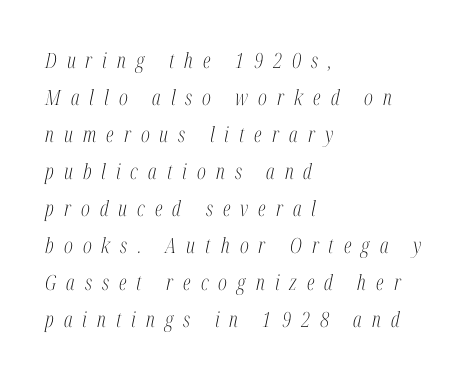
Q: Is the text bold? A: No.
Q: Is the text italic (slanted)? A: Yes, it leans right by about 12 degrees.
Q: Is the text underlined? A: No.
Q: How is the paragraph aligned? A: Left-aligned.
Q: Is the spacing between letters normal or unusually wide? A: Unusually wide.
